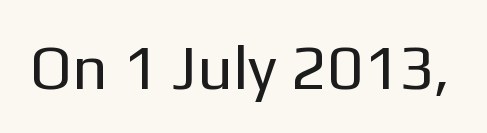
The image shows 62 px regular-weight sans-serif type, upright; set normal letter spacing, not underlined; low stroke contrast and a medium x-height.
